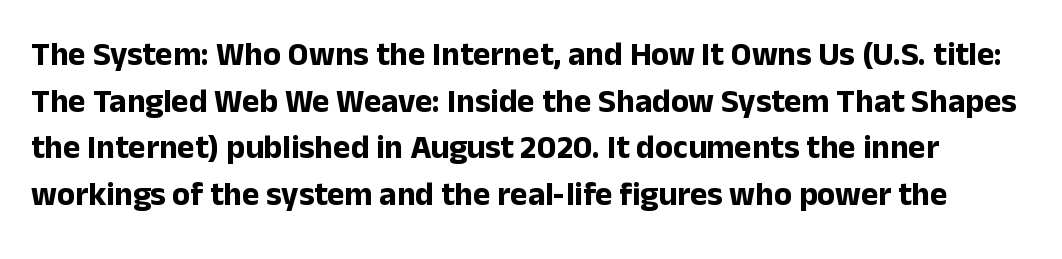
{"serif": "no", "italic": "no", "bold": "yes", "weight": "bold", "width": "normal", "stroke_contrast": "low", "x_height": "medium", "monospaced": "no", "underline": "no", "line_spacing": "normal", "line_spacing_ratio": 1.41, "letter_spacing": "normal", "letter_spacing_em": 0.0, "glyph_px": 33}
